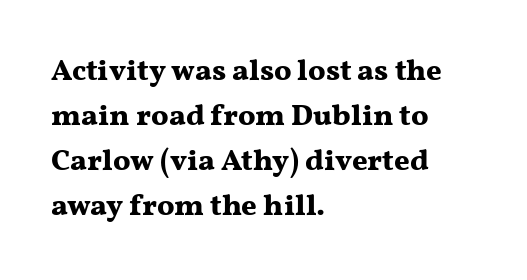
{"serif": "yes", "italic": "no", "bold": "yes", "weight": "bold", "width": "wide", "stroke_contrast": "medium", "x_height": "medium", "monospaced": "no", "underline": "no", "align": "left", "line_spacing": "normal", "line_spacing_ratio": 1.5, "letter_spacing": "normal", "letter_spacing_em": 0.0, "glyph_px": 30}
